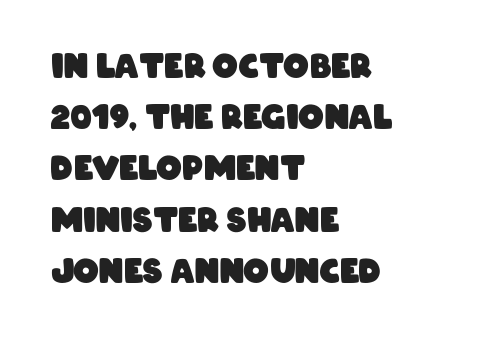
The image shows 32 px heavy, condensed sans-serif type; set left-aligned, normal line spacing (1.6x), normal letter spacing, not underlined; low stroke contrast and a large x-height.
